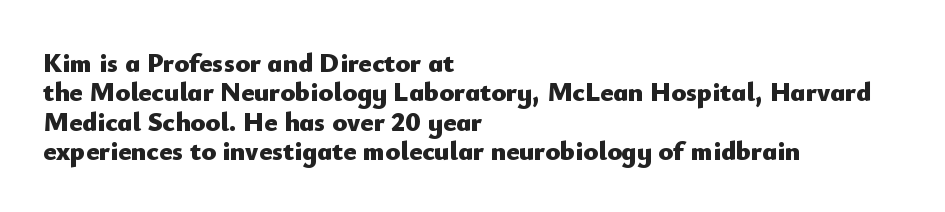
No word sits above an underline. A classic flush-left, rag-right setting is used for this passage. The rendering uses a small line-height, squeezing the rows. There is no visible air inserted between adjacent glyphs. Vertical strokes here are truly vertical. Weight check: bold — yes, fully.
